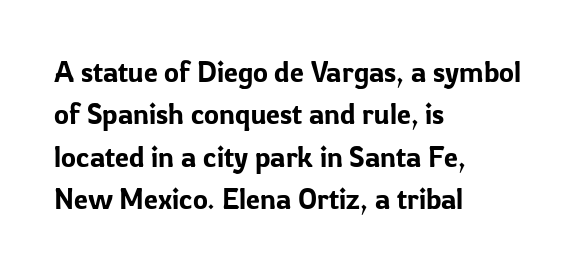
These lines sit exactly where default settings would place them. The rendering keeps characters at their native spacing. Style check: upright. Font category for this specimen: sans-serif. The typesetter chose a ragged-right arrangement here.
